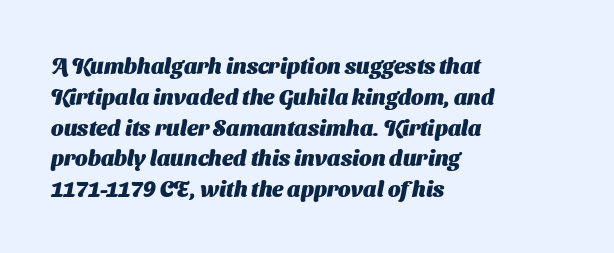
Q: Is the text bold? A: Yes.
Q: Is the text underlined? A: No.
Q: How is the paragraph aligned? A: Left-aligned.
Q: Is the spacing between letters normal or unusually wide? A: Normal.
Q: Is the spacing between lines tight, normal or loose? A: Normal.
